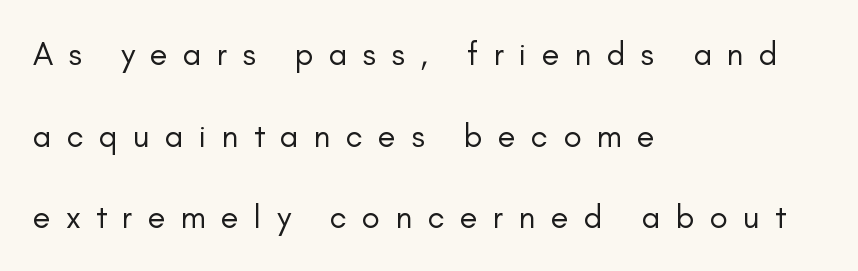
{"serif": "no", "italic": "no", "bold": "no", "weight": "regular", "width": "normal", "stroke_contrast": "low", "x_height": "small", "monospaced": "no", "underline": "no", "align": "left", "line_spacing": "loose", "line_spacing_ratio": 2.47, "letter_spacing": "wide", "letter_spacing_em": 0.46, "glyph_px": 33}
